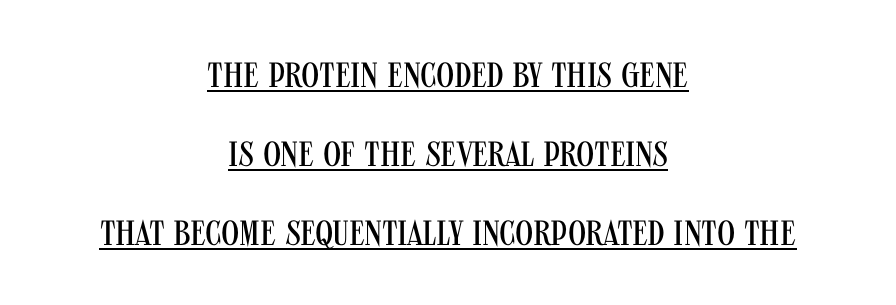
Weight: not bold — regular or lighter. The paragraph has two soft edges and a firm central axis. The leading is generous, giving the passage an open texture. Is this a sans? Yes — the strokes have no serifs. Think of a printed novel: that variable character pitch is what you see here. Unlike italic type, these characters show no tilt at all.
